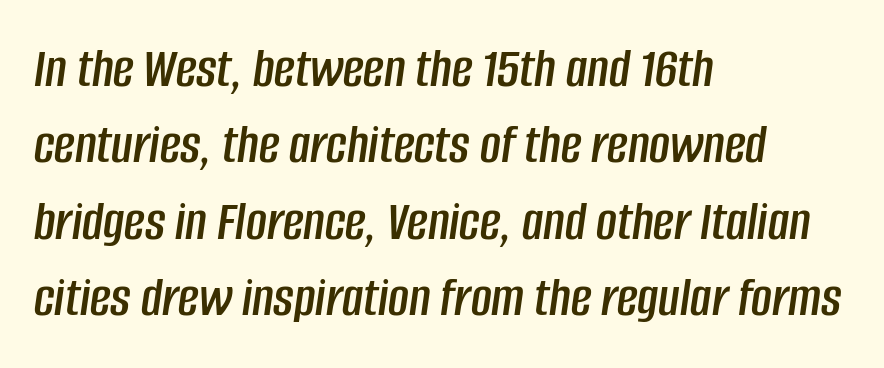
The baseline area is clear. Horizontal bands of white between lines are of average thickness. A typesetter would call this proportional, since set widths differ per character. The line texture is even and compact thanks to regular tracking. Casual observation: everything's shoved over to the left.
